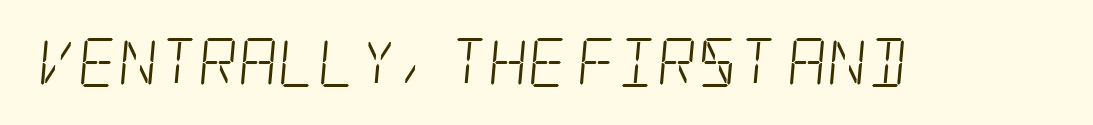
{"serif": "yes", "bold": "no", "weight": "light", "width": "condensed", "stroke_contrast": "low", "x_height": "large", "underline": "no", "letter_spacing": "normal", "letter_spacing_em": 0.0, "glyph_px": 49}
